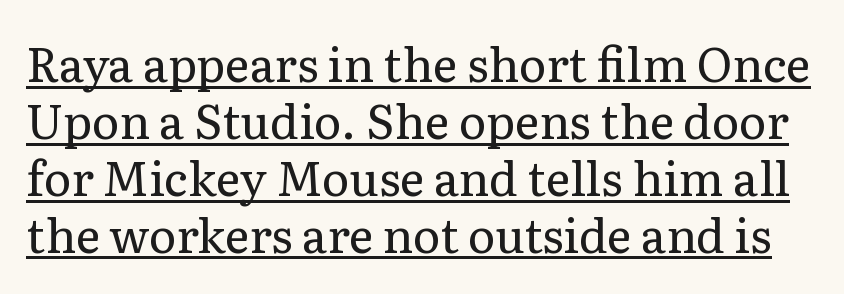
Q: Is the text bold? A: No.
Q: Is the text italic (slanted)? A: No, it is upright.
Q: Is the typeface a serif or a sans-serif typeface? A: Serif.
Q: Is the text underlined? A: Yes.
Q: Is the spacing between letters normal or unusually wide? A: Normal.
Q: Width (condensed, normal, or wide)? A: Normal.
Q: Stroke contrast? A: Low.
Q: x-height? A: Medium.
Q: Monospaced? A: No.
